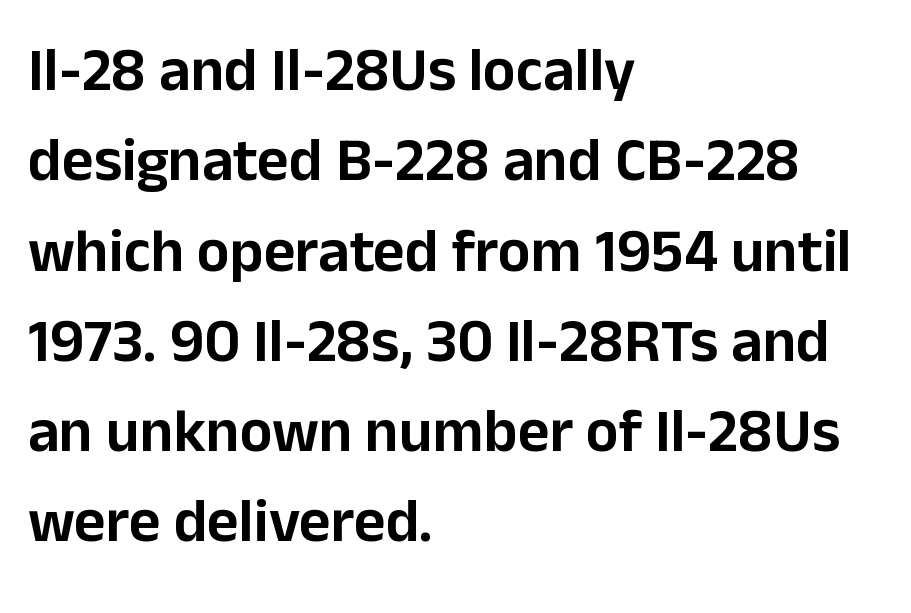
The image shows 61 px sans-serif type, upright; set left-aligned, normal line spacing (1.48x), normal letter spacing, not underlined; low stroke contrast and a medium x-height.
